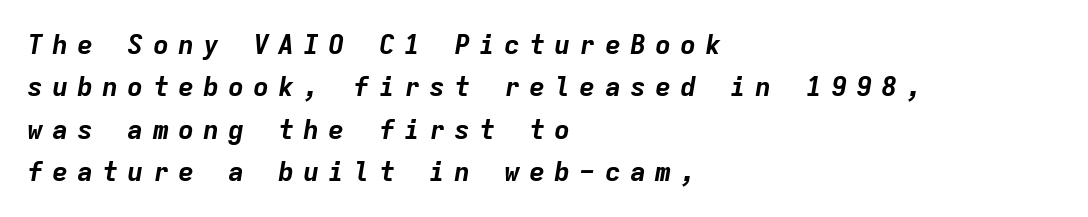
The image shows 27 px bold type, italic (leaning right); set left-aligned, normal line spacing (1.57x), unusually wide letter spacing (+0.33 em), not underlined.
